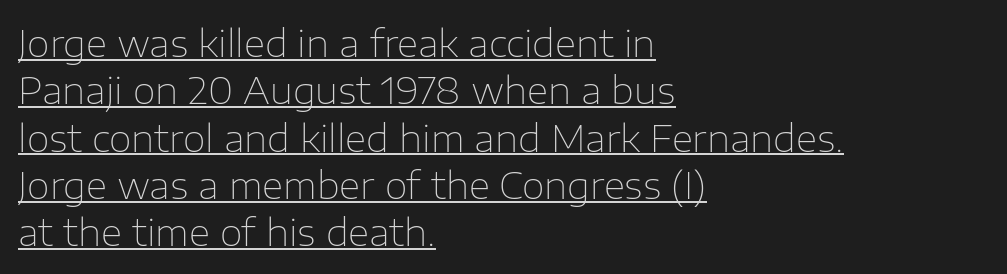
The image shows 37 px thin sans-serif type, upright; set left-aligned, normal line spacing (1.28x), normal letter spacing, underlined; low stroke contrast and a medium x-height.
